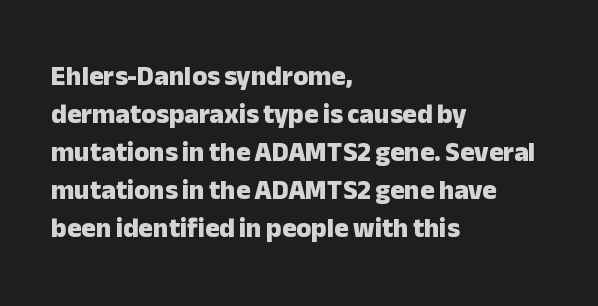
Q: Is the text bold? A: Yes.
Q: Is the text italic (slanted)? A: No, it is upright.
Q: Is the text underlined? A: No.
Q: How is the paragraph aligned? A: Left-aligned.
Q: Is the spacing between letters normal or unusually wide? A: Normal.
Q: Is the spacing between lines tight, normal or loose? A: Normal.
